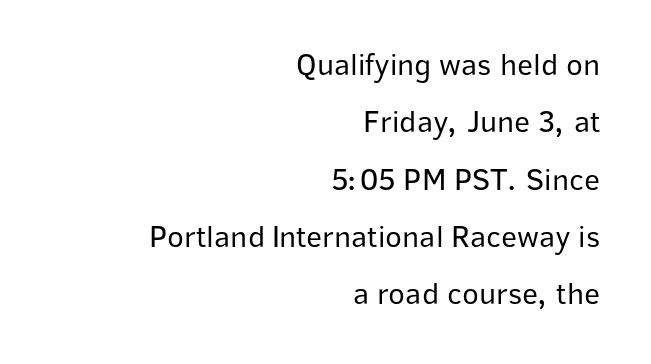
Q: Is the text bold? A: No.
Q: Is the text italic (slanted)? A: No, it is upright.
Q: Is the typeface a serif or a sans-serif typeface? A: Sans-serif.
Q: Is the text underlined? A: No.
Q: How is the paragraph aligned? A: Right-aligned.
Q: Is the spacing between letters normal or unusually wide? A: Normal.
Q: Width (condensed, normal, or wide)? A: Normal.
Q: Stroke contrast? A: Low.
Q: x-height? A: Medium.
Q: Monospaced? A: No.
